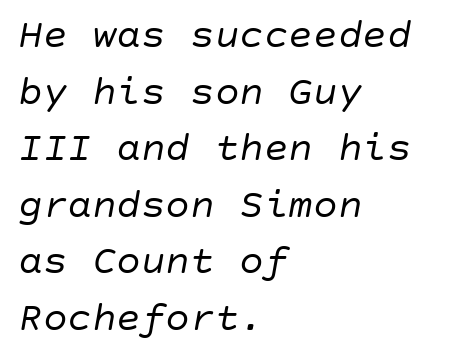
Q: Is the text bold? A: No.
Q: Is the text italic (slanted)? A: Yes, it leans right by about 10 degrees.
Q: Is the text underlined? A: No.
Q: How is the paragraph aligned? A: Left-aligned.
Q: Is the spacing between letters normal or unusually wide? A: Normal.
Q: Is the spacing between lines tight, normal or loose? A: Normal.
Q: Width (condensed, normal, or wide)? A: Normal.
Q: Stroke contrast? A: Low.
Q: x-height? A: Large.
